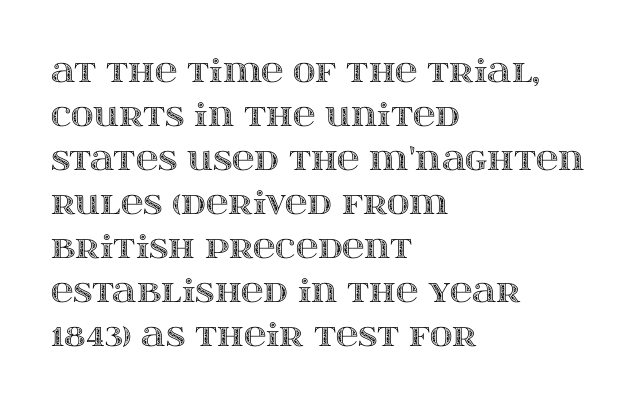
{"italic": "no", "width": "wide", "x_height": "large", "monospaced": "no", "underline": "no", "align": "left", "line_spacing": "normal", "line_spacing_ratio": 1.42, "letter_spacing": "normal", "letter_spacing_em": 0.0, "glyph_px": 31}
